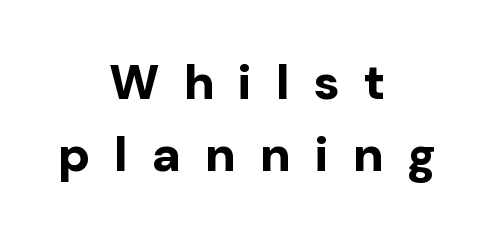
Q: Is the text bold? A: Yes.
Q: Is the text italic (slanted)? A: No, it is upright.
Q: Is the typeface a serif or a sans-serif typeface? A: Sans-serif.
Q: Is the text underlined? A: No.
Q: How is the paragraph aligned? A: Centered.
Q: Is the spacing between letters normal or unusually wide? A: Unusually wide.
Q: Is the spacing between lines tight, normal or loose? A: Normal.
Q: Width (condensed, normal, or wide)? A: Normal.
Q: Stroke contrast? A: Low.
Q: x-height? A: Medium.
Q: Monospaced? A: No.
